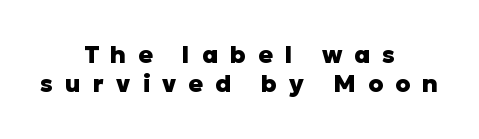
This is roman type, the default non-slanted kind. Only glyphs here, with clear space below each row. The paragraph has two soft edges and a firm central axis. Heft: maximum for text — a bold. Does extra space separate the letters? Yes, quite a lot of it.
